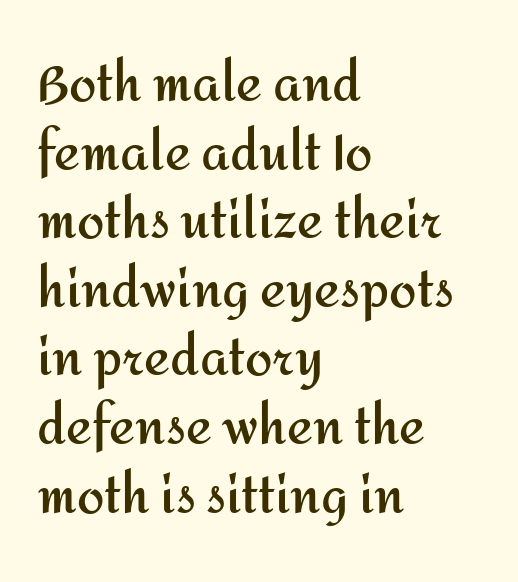
{"serif": "no", "italic": "no", "bold": "yes", "weight": "semibold", "width": "normal", "stroke_contrast": "medium", "x_height": "medium", "monospaced": "no", "underline": "no", "align": "left", "line_spacing": "normal", "line_spacing_ratio": 1.4, "letter_spacing": "normal", "letter_spacing_em": 0.0, "glyph_px": 49}
